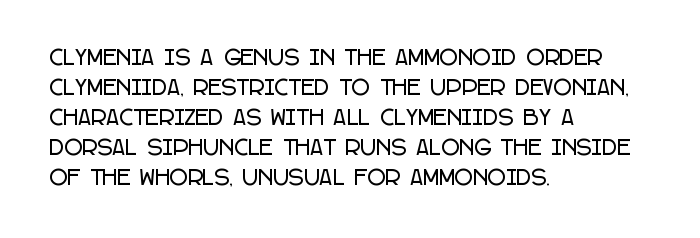
The image shows 20 px text type, upright; set left-aligned, normal line spacing (1.5x), normal letter spacing, not underlined.
